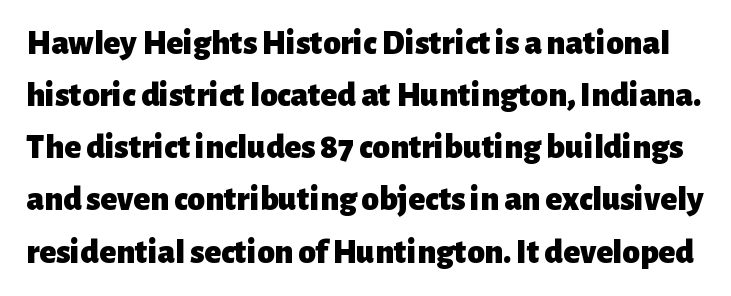
Q: Is the text bold? A: Yes.
Q: Is the text italic (slanted)? A: No, it is upright.
Q: Is the typeface a serif or a sans-serif typeface? A: Sans-serif.
Q: Is the text underlined? A: No.
Q: Is the spacing between letters normal or unusually wide? A: Normal.
Q: Is the spacing between lines tight, normal or loose? A: Normal.
Q: Width (condensed, normal, or wide)? A: Normal.
Q: Stroke contrast? A: Low.
Q: x-height? A: Medium.
Q: Monospaced? A: No.
